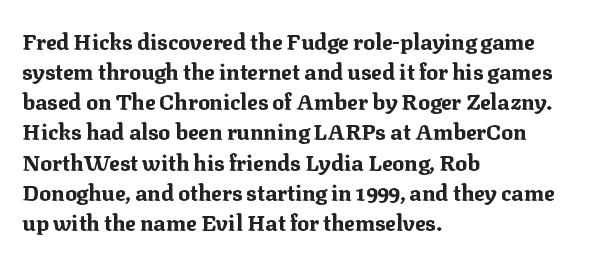
{"italic": "no", "bold": "yes", "underline": "no", "align": "left", "line_spacing": "normal", "line_spacing_ratio": 1.37, "letter_spacing": "normal", "letter_spacing_em": 0.0, "glyph_px": 22}
